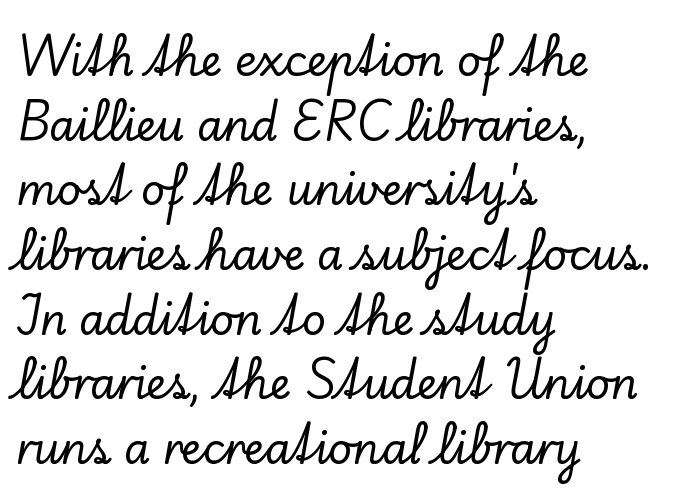
This sample is left-justified, so line endings fall wherever the words run out. The horizontal fit of the characters is conventional and even. The rendering shows small feet on the letterforms — a serif design.
